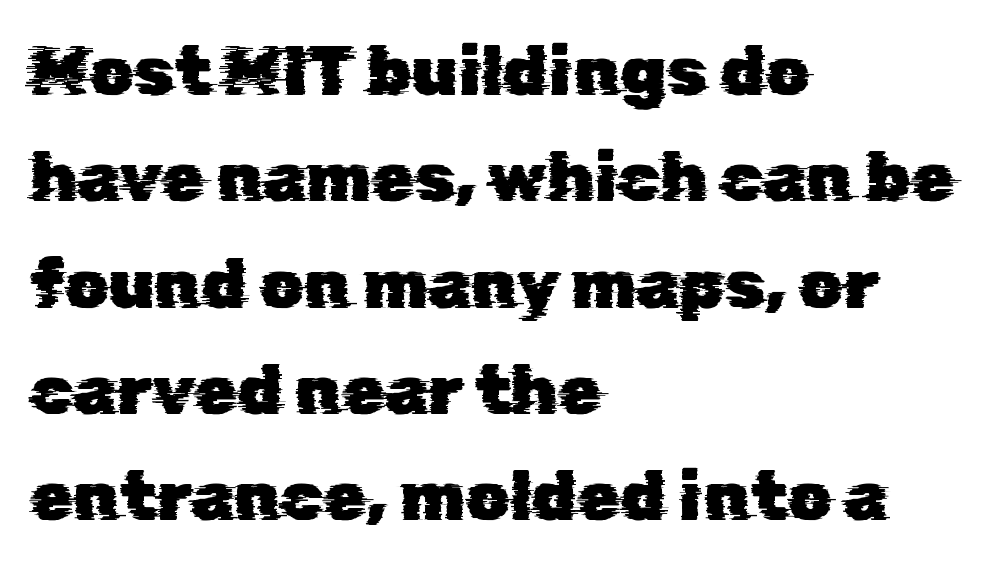
The image shows 69 px sans-serif type; set left-aligned, normal line spacing (1.54x), normal letter spacing, not underlined; low stroke contrast and a medium x-height.
